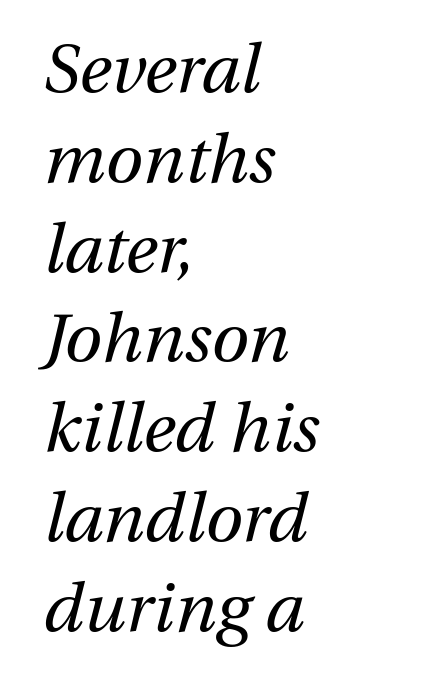
The image shows 68 px regular-weight type, italic (leaning right); set left-aligned, normal line spacing (1.32x), normal letter spacing, not underlined; medium stroke contrast and a medium x-height.
